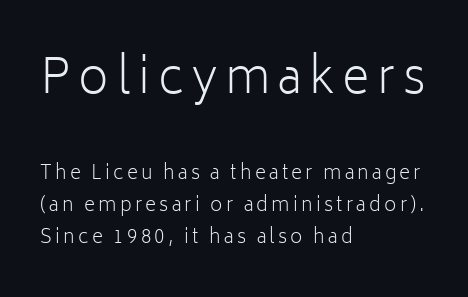
The image shows 47 px light sans-serif type, upright; set left-aligned, normal line spacing (1.69x), not underlined; the first (top) block is 2.47x larger; low stroke contrast and a medium x-height.
